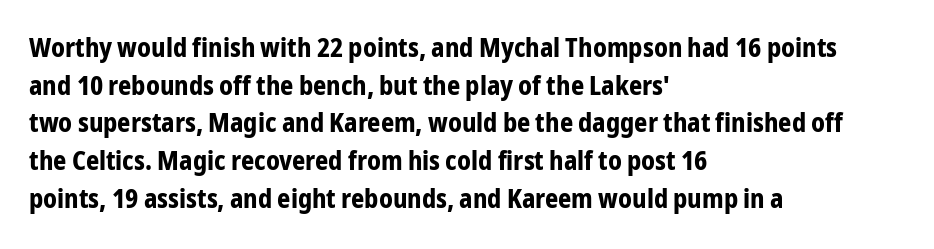
{"italic": "no", "bold": "yes", "underline": "no", "align": "left", "line_spacing": "normal", "line_spacing_ratio": 1.45, "letter_spacing": "normal", "letter_spacing_em": 0.0, "glyph_px": 26}
